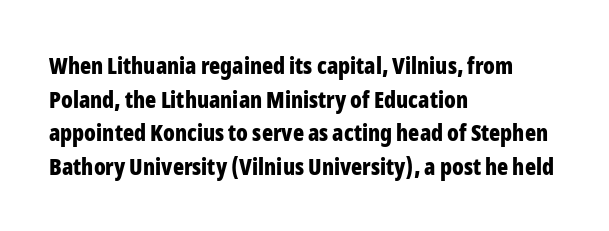
The image shows 23 px bold type, upright; set left-aligned, normal line spacing (1.46x), normal letter spacing, not underlined.
